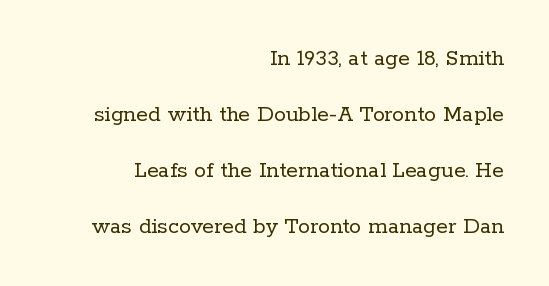
{"italic": "no", "bold": "no", "underline": "no", "align": "right", "line_spacing": "loose", "line_spacing_ratio": 2.33, "letter_spacing": "normal", "letter_spacing_em": 0.0, "glyph_px": 24}
